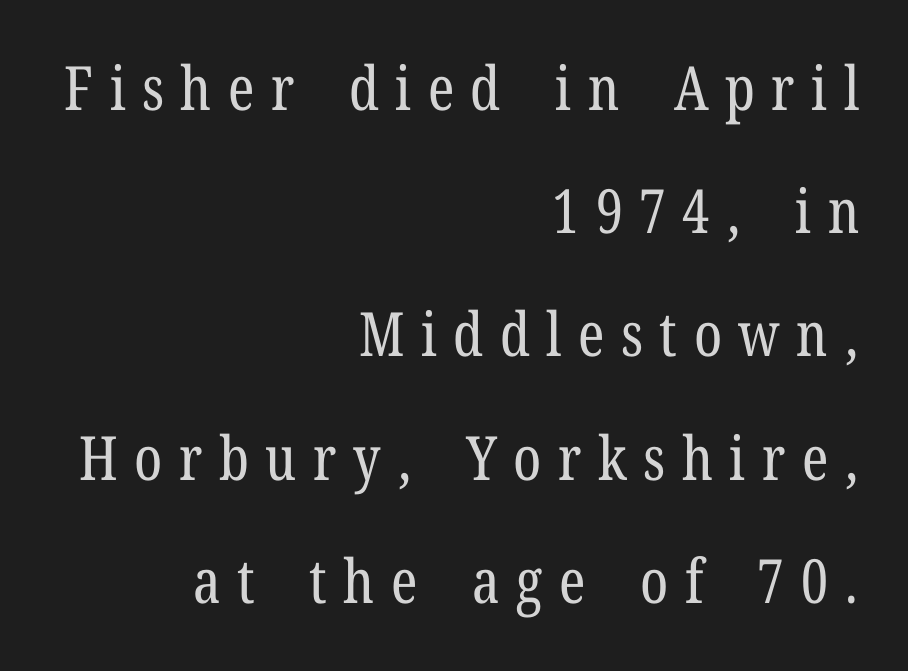
The axis of the letterforms is exactly vertical. Stem width sits at or under what a default text font uses. What kind of face is this? One with serifs. The leading is generous, giving the passage an open texture. These lines are set flush right with a ragged left edge.
